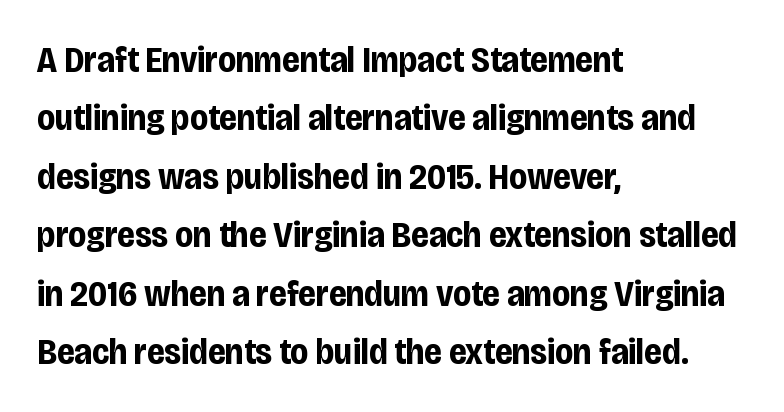
Q: Is the text bold? A: Yes.
Q: Is the text italic (slanted)? A: No, it is upright.
Q: Is the typeface a serif or a sans-serif typeface? A: Sans-serif.
Q: Is the text underlined? A: No.
Q: How is the paragraph aligned? A: Left-aligned.
Q: Is the spacing between letters normal or unusually wide? A: Normal.
Q: Is the spacing between lines tight, normal or loose? A: Normal.
Q: Width (condensed, normal, or wide)? A: Condensed.
Q: Stroke contrast? A: Low.
Q: x-height? A: Large.
Q: Monospaced? A: No.
